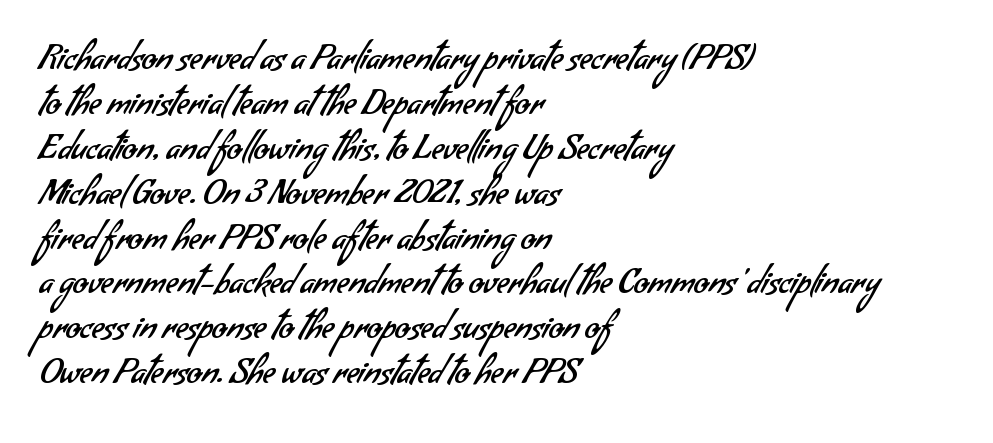
The image shows 34 px regular-weight sans-serif type; set left-aligned, normal line spacing (1.32x), normal letter spacing, not underlined; low stroke contrast and a small x-height.
